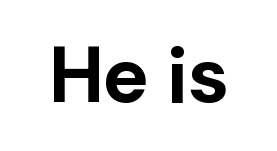
If you drew a line through each stem, it would be perfectly vertical. The line texture is even and compact thanks to regular tracking. Every letter is thick-stroked: bold, no question. Classification — sans serif.
